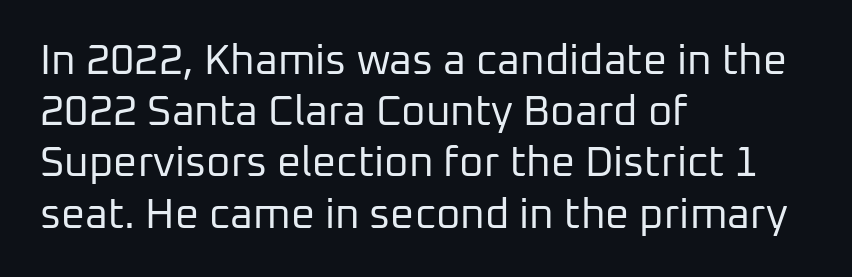
{"serif": "no", "italic": "no", "bold": "no", "weight": "regular", "width": "normal", "stroke_contrast": "low", "x_height": "medium", "monospaced": "no", "underline": "no", "align": "left", "line_spacing_ratio": 1.22, "letter_spacing": "normal", "letter_spacing_em": 0.0, "glyph_px": 42}
